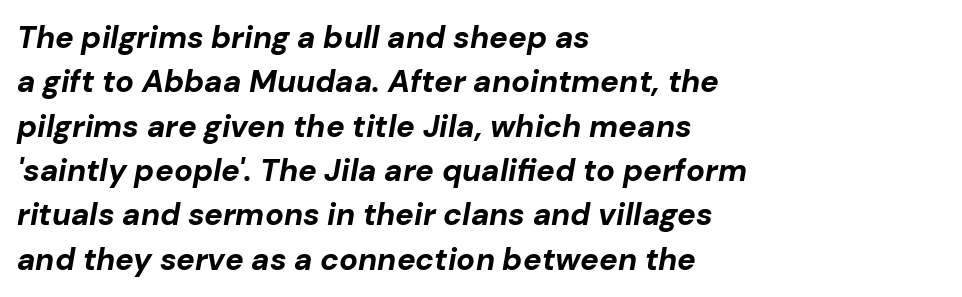
Q: Is the text bold? A: Yes.
Q: Is the text italic (slanted)? A: Yes, it leans right by about 10 degrees.
Q: Is the text underlined? A: No.
Q: How is the paragraph aligned? A: Left-aligned.
Q: Is the spacing between letters normal or unusually wide? A: Normal.
Q: Is the spacing between lines tight, normal or loose? A: Normal.
Q: Width (condensed, normal, or wide)? A: Normal.
Q: Stroke contrast? A: Low.
Q: x-height? A: Medium.
Q: Monospaced? A: No.
